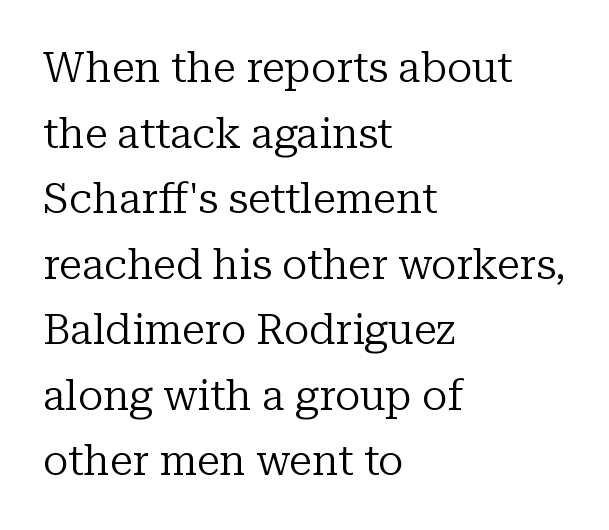
Weight: not bold — regular or lighter. Interline gaps are of average width in this sample. Default kerning and tracking; the words read as compact shapes. A clean baseline with only descenders dipping below it. A classic flush-left, rag-right setting is used for this passage.
